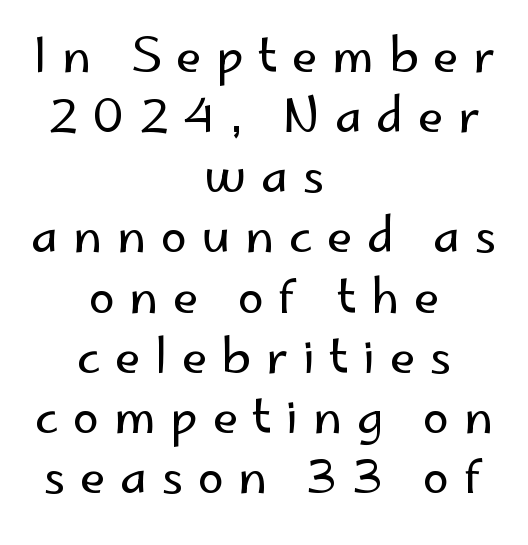
Q: Is the text bold? A: No.
Q: Is the text italic (slanted)? A: No, it is upright.
Q: Is the typeface a serif or a sans-serif typeface? A: Sans-serif.
Q: Is the text underlined? A: No.
Q: How is the paragraph aligned? A: Centered.
Q: Is the spacing between letters normal or unusually wide? A: Unusually wide.
Q: Is the spacing between lines tight, normal or loose? A: Normal.
Q: Width (condensed, normal, or wide)? A: Normal.
Q: Stroke contrast? A: Low.
Q: x-height? A: Small.
Q: Monospaced? A: No.
